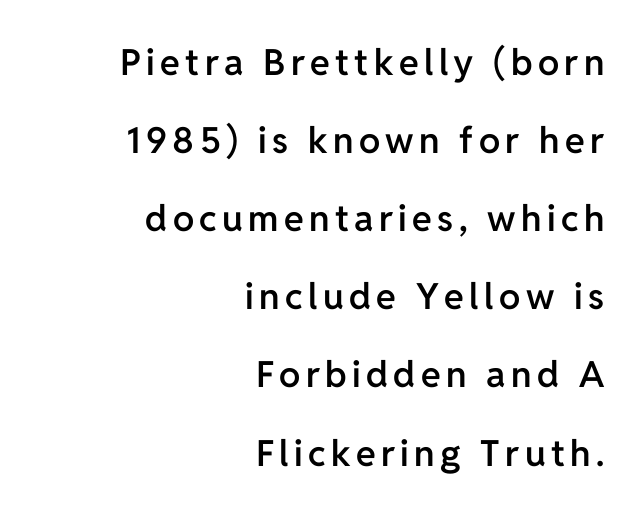
{"serif": "no", "italic": "no", "bold": "semi", "weight": "semibold", "width": "normal", "stroke_contrast": "low", "x_height": "medium", "monospaced": "no", "underline": "no", "align": "right", "line_spacing": "loose", "line_spacing_ratio": 2.17, "glyph_px": 36}
